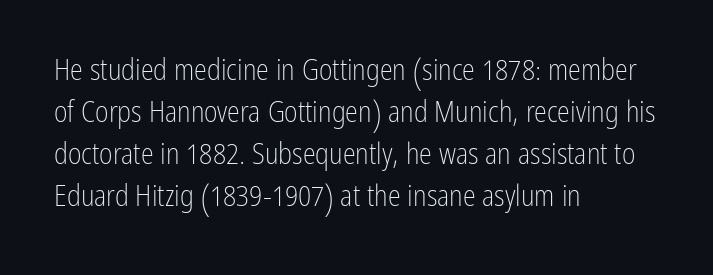
Lines of text with bare space underneath. Look at the bottom of the vertical strokes: they stop flat, with no serifs. Which margin do the lines hug? The left one — the right edge is uneven. Looks like regular typesetting: each glyph gets only the width it needs. Nothing unusual about the tracking: characters are spaced as the font intends.
